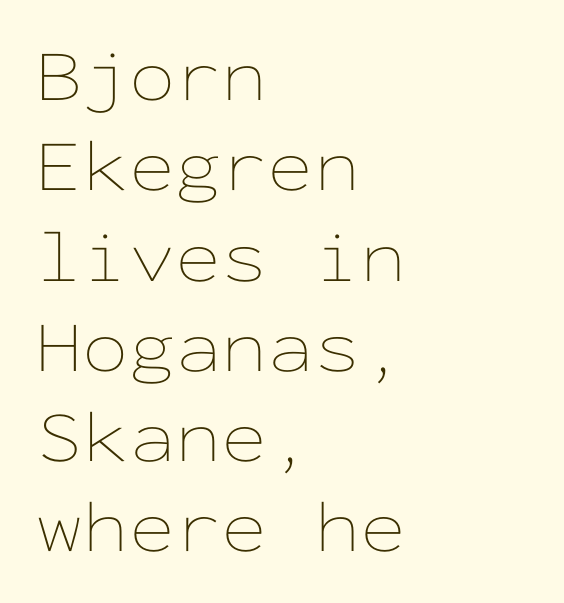
Q: Is the text bold? A: No.
Q: Is the text italic (slanted)? A: No, it is upright.
Q: Is the text underlined? A: No.
Q: How is the paragraph aligned? A: Left-aligned.
Q: Is the spacing between letters normal or unusually wide? A: Normal.
Q: Width (condensed, normal, or wide)? A: Wide.
Q: Stroke contrast? A: Low.
Q: x-height? A: Medium.
Q: Monospaced? A: Yes.
